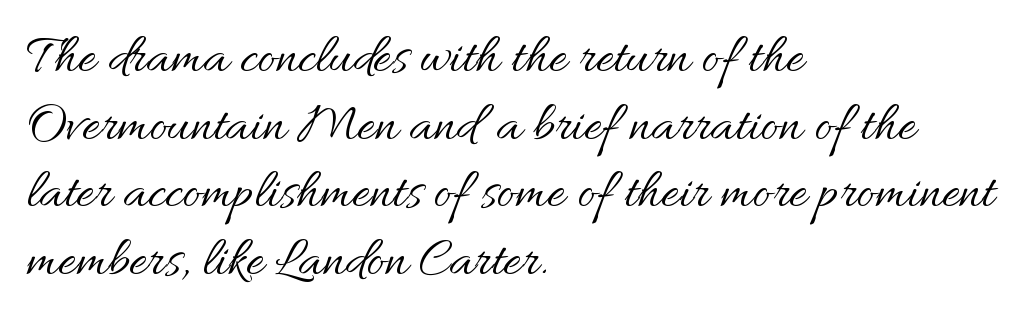
Has an underline been added? It has not. The rendering anchors every line to the left-hand side. Default kerning and tracking; the words read as compact shapes.
